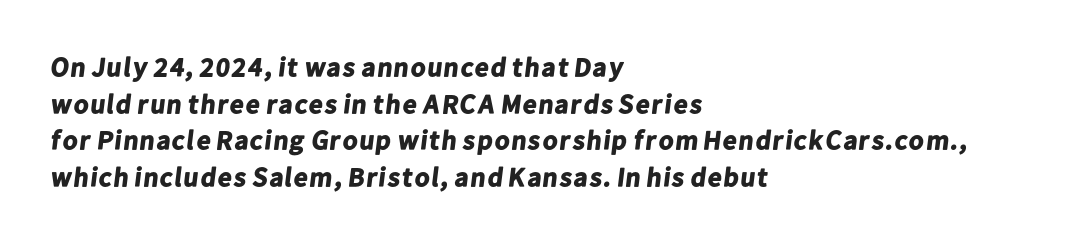
{"bold": "yes", "underline": "no", "align": "left", "line_spacing": "normal", "line_spacing_ratio": 1.36, "letter_spacing": "normal", "letter_spacing_em": 0.0, "glyph_px": 27}
